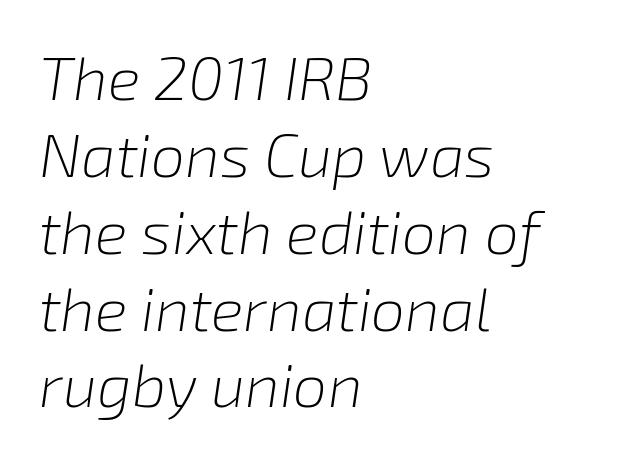
Q: Is the text bold? A: No.
Q: Is the text italic (slanted)? A: Yes, it leans right by about 8 degrees.
Q: Is the text underlined? A: No.
Q: How is the paragraph aligned? A: Left-aligned.
Q: Is the spacing between letters normal or unusually wide? A: Normal.
Q: Is the spacing between lines tight, normal or loose? A: Normal.
Q: Width (condensed, normal, or wide)? A: Normal.
Q: Stroke contrast? A: Low.
Q: x-height? A: Medium.
Q: Monospaced? A: No.
